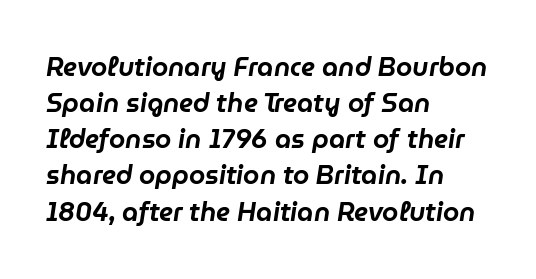
{"italic": "yes", "lean": "right", "slant_degrees": 9, "underline": "no", "align": "left", "line_spacing": "normal", "line_spacing_ratio": 1.39, "letter_spacing": "normal", "letter_spacing_em": 0.0, "glyph_px": 26}
